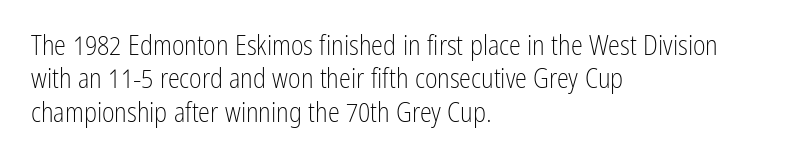
Q: Is the text bold? A: No.
Q: Is the text italic (slanted)? A: No, it is upright.
Q: Is the text underlined? A: No.
Q: How is the paragraph aligned? A: Left-aligned.
Q: Is the spacing between letters normal or unusually wide? A: Normal.
